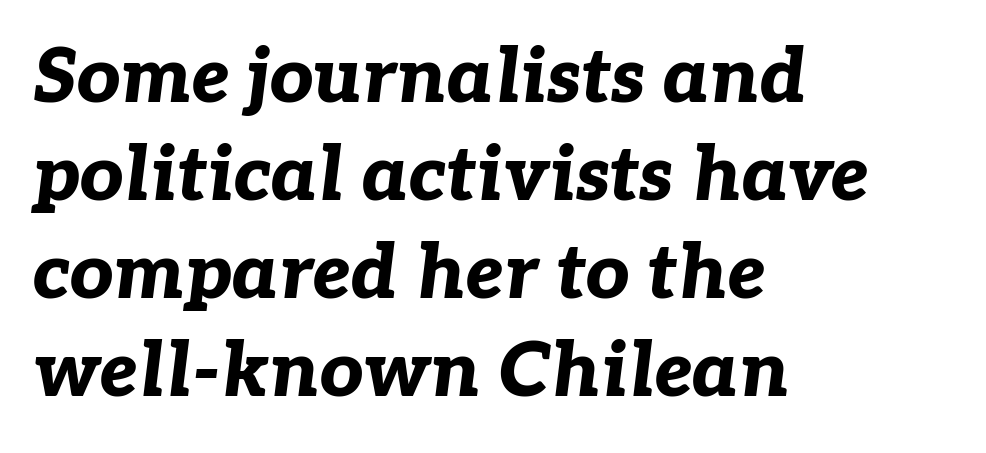
Q: Is the text bold? A: Yes.
Q: Is the text italic (slanted)? A: Yes, it leans right by about 7 degrees.
Q: Is the text underlined? A: No.
Q: How is the paragraph aligned? A: Left-aligned.
Q: Is the spacing between letters normal or unusually wide? A: Normal.
Q: Is the spacing between lines tight, normal or loose? A: Normal.
Q: Width (condensed, normal, or wide)? A: Normal.
Q: Stroke contrast? A: Low.
Q: x-height? A: Medium.
Q: Monospaced? A: No.
